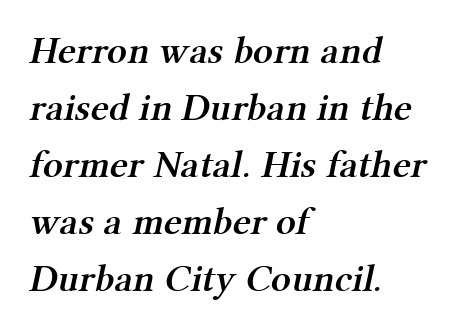
{"serif": "yes", "bold": "semi", "weight": "semibold", "width": "normal", "stroke_contrast": "medium", "x_height": "medium", "monospaced": "no", "underline": "no", "align": "left", "line_spacing": "normal", "line_spacing_ratio": 1.46, "letter_spacing": "normal", "letter_spacing_em": 0.0, "glyph_px": 39}
